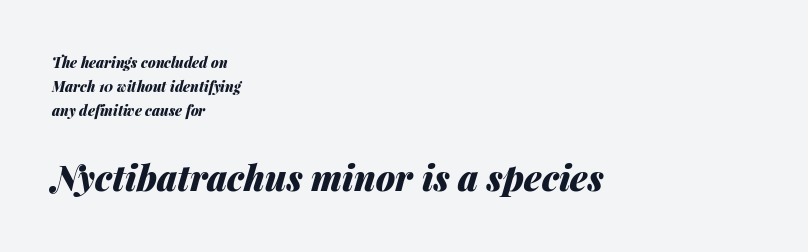
Does the bottom block carry the larger type? Yes, it does. Look at the tracking — it's just the regular setting, nothing added. Nobody drew a line under any word here. Each letter keeps its own natural width here, so spacing adapts to shape. Reading down the block, your eye returns to a fixed left position each line. Italic: yes, the glyphs are oblique.
